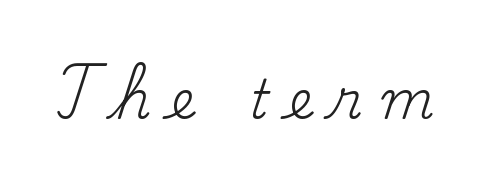
The image shows 53 px regular-weight serif type; set unusually wide letter spacing (+0.37 em), not underlined; medium stroke contrast and a small x-height.
